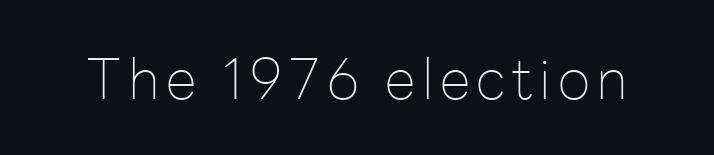
You can tell it's not italic because the verticals are truly vertical. The cut favours lightness, reaching ordinary text weight at its darkest. The face used here is proportionally spaced, like ordinary book or web type. Check the space under the baseline: it is left empty.
